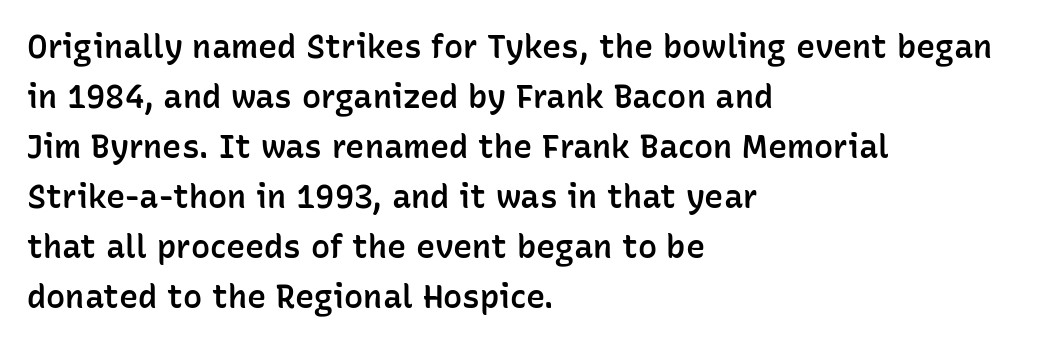
Quick note: underline off. Between one letter and the next there's only the usual sliver of space. Which margin do the lines hug? The left one — the right edge is uneven. These lines sit exactly where default settings would place them. Is this a fixed-width face? No — the glyphs have proportional, varying widths. Does the weight exceed regular? Yes, but only to semibold.
